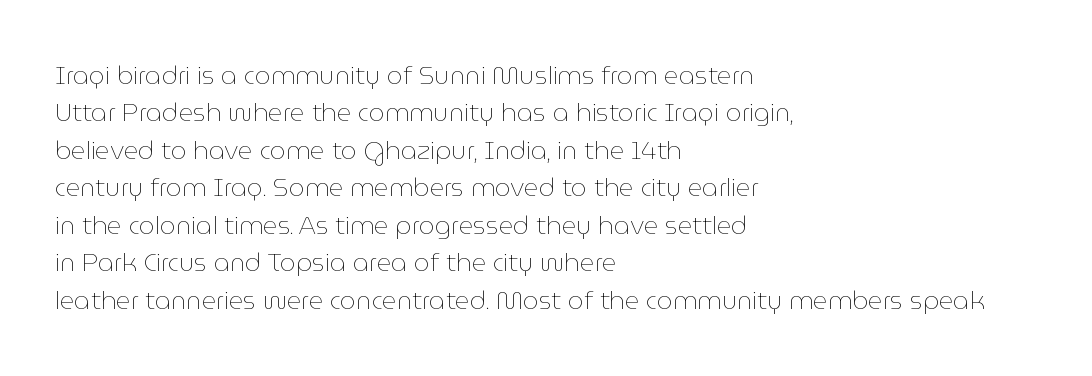
The image shows 25 px text type, upright; set left-aligned, normal line spacing (1.5x), normal letter spacing, not underlined.
